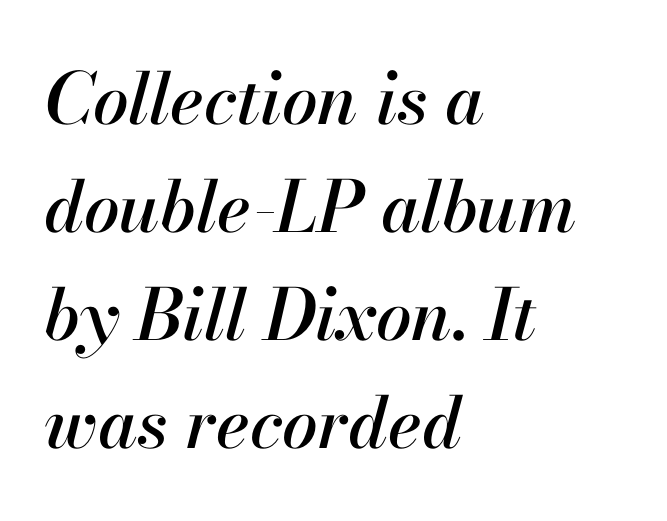
Q: Is the text italic (slanted)? A: Yes, it leans right by about 13 degrees.
Q: Is the text underlined? A: No.
Q: How is the paragraph aligned? A: Left-aligned.
Q: Is the spacing between letters normal or unusually wide? A: Normal.
Q: Is the spacing between lines tight, normal or loose? A: Normal.
Q: Width (condensed, normal, or wide)? A: Normal.
Q: Stroke contrast? A: High.
Q: x-height? A: Small.
Q: Monospaced? A: No.
